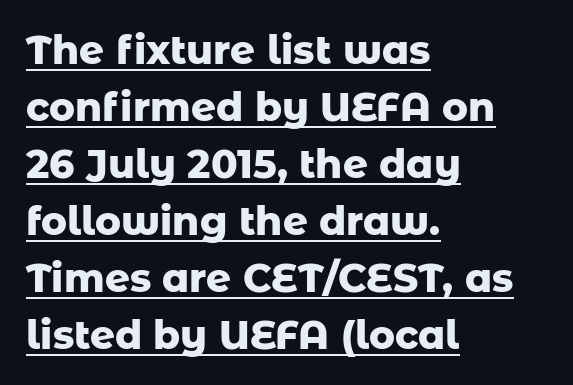
The letters sit at their default tracking, neither squeezed nor spread. Regarding leading, the lines here are spaced in the standard way. This is underlined copy, the kind a proofreader might mark for attention. Bold? Absolutely — the strokes are thick and heavy. You could not count columns in this text — the font is proportionally spaced.
